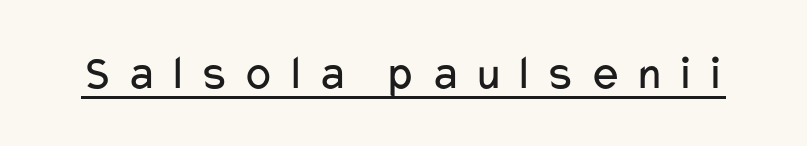
{"serif": "no", "italic": "no", "bold": "no", "weight": "regular", "width": "wide", "stroke_contrast": "low", "x_height": "medium", "monospaced": "no", "underline": "yes", "letter_spacing": "wide", "letter_spacing_em": 0.25, "glyph_px": 49}
